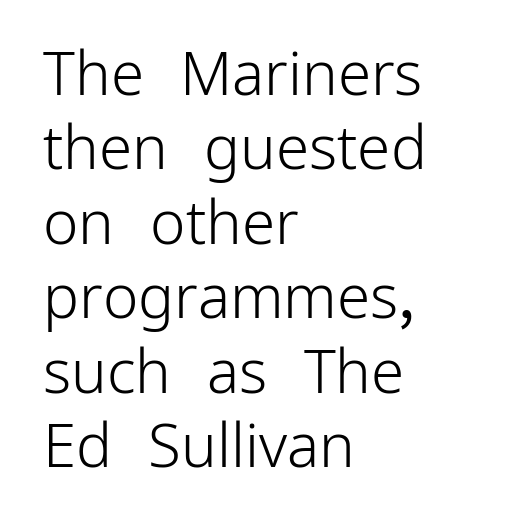
{"serif": "no", "italic": "no", "bold": "no", "weight": "light", "width": "normal", "stroke_contrast": "low", "x_height": "medium", "monospaced": "no", "underline": "no", "align": "left", "line_spacing_ratio": 1.24, "letter_spacing": "normal", "letter_spacing_em": 0.0, "glyph_px": 60}
